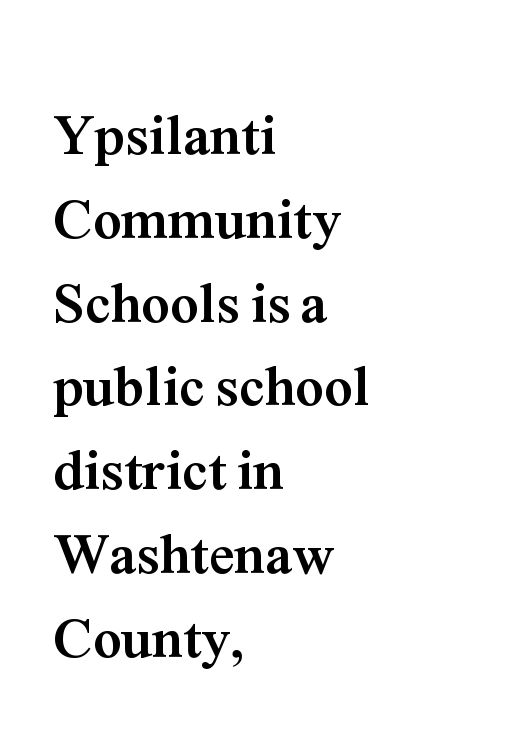
Q: Is the text bold? A: Yes.
Q: Is the text italic (slanted)? A: No, it is upright.
Q: Is the typeface a serif or a sans-serif typeface? A: Serif.
Q: Is the text underlined? A: No.
Q: How is the paragraph aligned? A: Left-aligned.
Q: Is the spacing between letters normal or unusually wide? A: Normal.
Q: Is the spacing between lines tight, normal or loose? A: Normal.
Q: Width (condensed, normal, or wide)? A: Normal.
Q: Stroke contrast? A: Medium.
Q: x-height? A: Medium.
Q: Monospaced? A: No.
